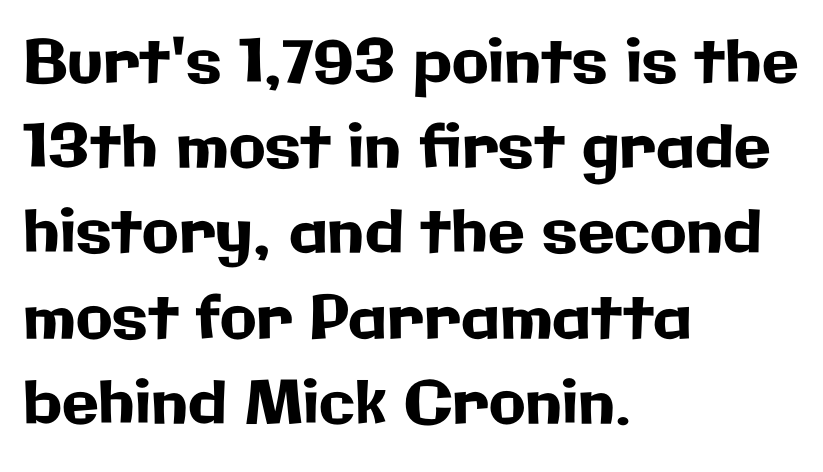
{"serif": "no", "italic": "no", "width": "normal", "stroke_contrast": "low", "x_height": "medium", "monospaced": "no", "underline": "no", "align": "left", "line_spacing": "normal", "line_spacing_ratio": 1.42, "letter_spacing": "normal", "letter_spacing_em": 0.0, "glyph_px": 60}
